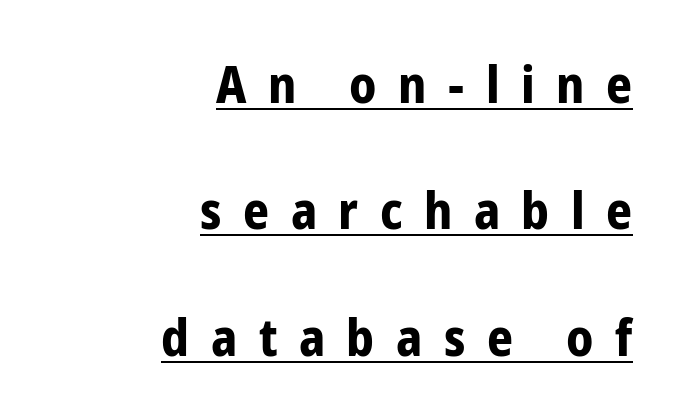
The image shows 51 px bold, condensed sans-serif type, upright; set right-aligned, loose line spacing (2.48x), unusually wide letter spacing (+0.42 em), underlined; low stroke contrast and a medium x-height.
